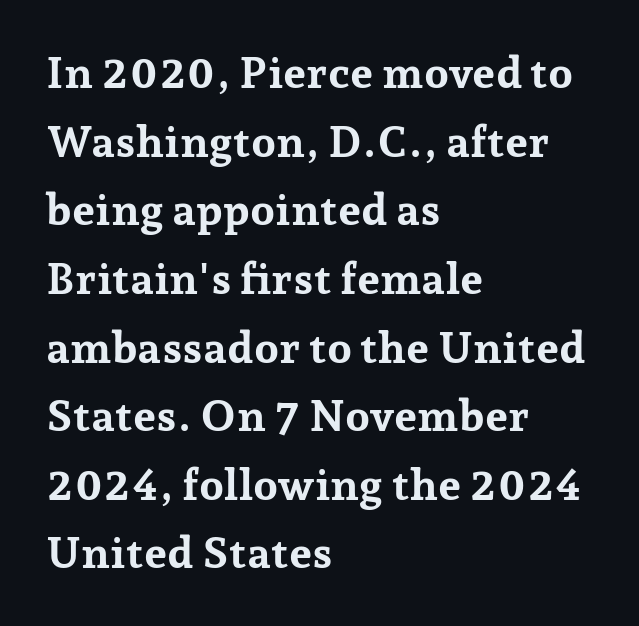
The image shows 44 px bold serif type, upright; set left-aligned, normal line spacing (1.56x), normal letter spacing, not underlined; low stroke contrast and a medium x-height.
